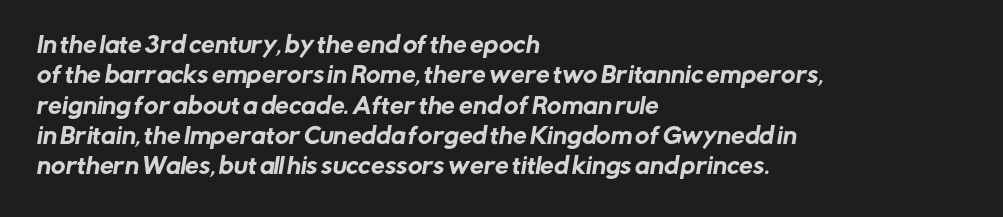
The image shows 22 px text type; set left-aligned, normal line spacing (1.38x), normal letter spacing, not underlined.
